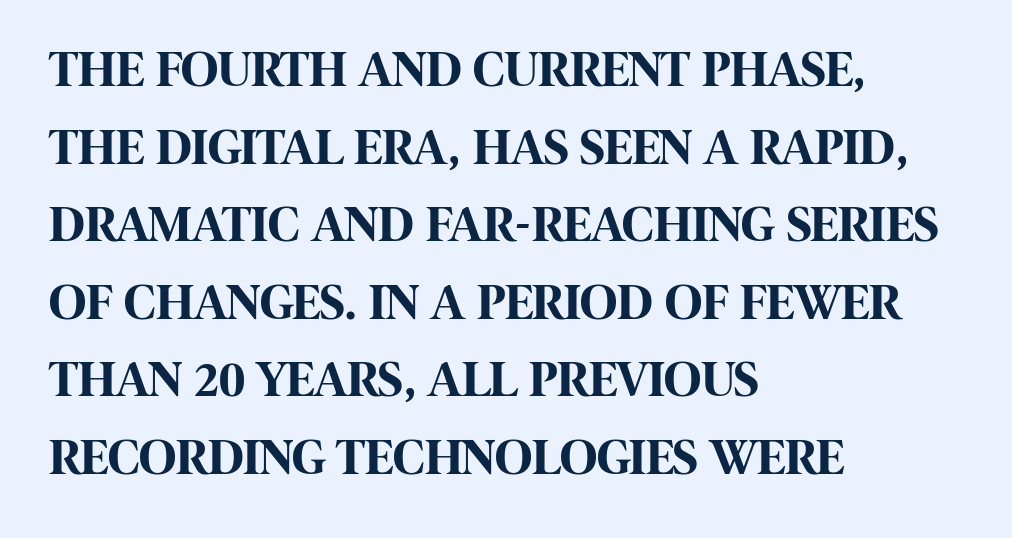
Q: Is the text bold? A: Yes.
Q: Is the text italic (slanted)? A: No, it is upright.
Q: Is the typeface a serif or a sans-serif typeface? A: Sans-serif.
Q: Is the text underlined? A: No.
Q: How is the paragraph aligned? A: Left-aligned.
Q: Is the spacing between letters normal or unusually wide? A: Normal.
Q: Is the spacing between lines tight, normal or loose? A: Normal.
Q: Width (condensed, normal, or wide)? A: Condensed.
Q: Stroke contrast? A: High.
Q: x-height? A: Large.
Q: Monospaced? A: No.
